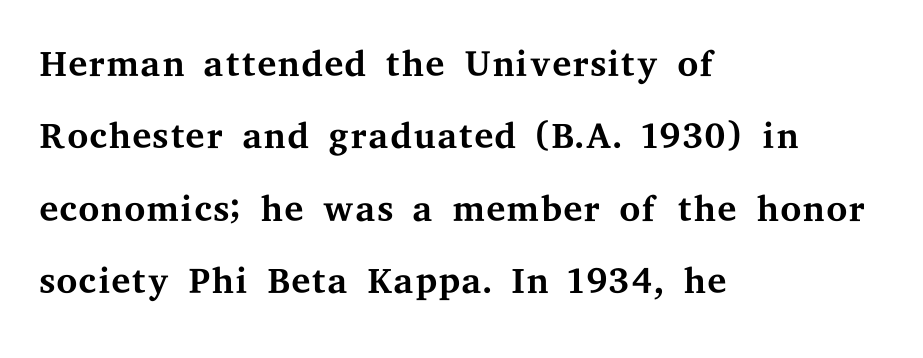
These lines sit exactly where default settings would place them. One-word summary of the alignment: left. Proportional: the letters do not fall into vertical columns. The letterforms sit at book weight or below. Classification — serif.
